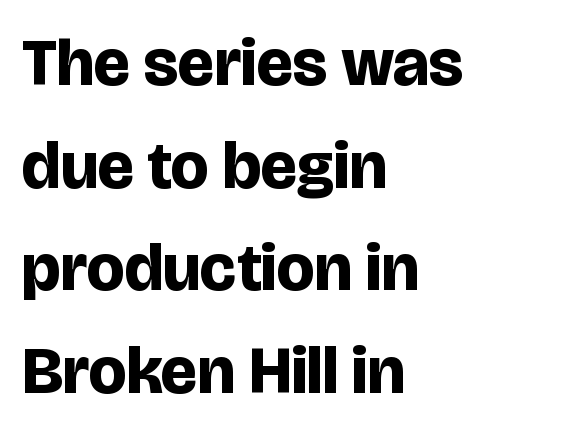
The image shows 67 px bold sans-serif type, upright; set left-aligned, normal line spacing (1.53x), normal letter spacing, not underlined; low stroke contrast and a large x-height.
